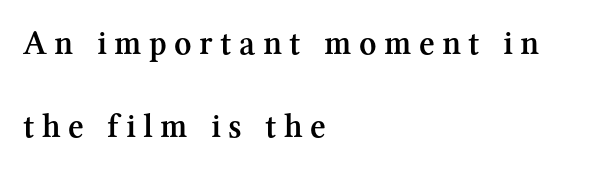
Underlining? Definitely not there. The letters carry serifs — small finishing strokes at the ends of their stems. Italic? Not at all — the glyphs are vertical. Each letter keeps its own natural width here, so spacing adapts to shape. Visually the block forms a straight wall on the left and a jagged coastline on the right. The passage shown has open, widely tracked lettering throughout.
